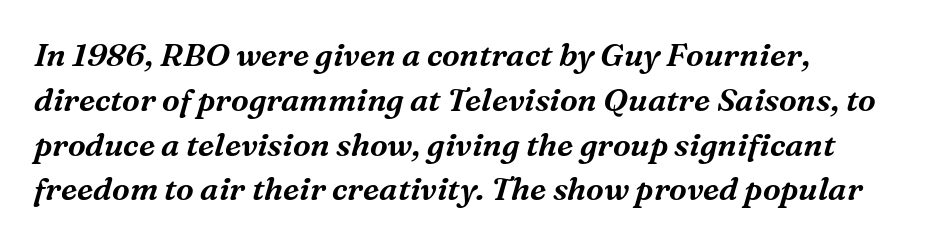
Q: Is the text italic (slanted)? A: Yes, it leans right by about 16 degrees.
Q: Is the typeface a serif or a sans-serif typeface? A: Serif.
Q: Is the text underlined? A: No.
Q: How is the paragraph aligned? A: Left-aligned.
Q: Is the spacing between letters normal or unusually wide? A: Normal.
Q: Is the spacing between lines tight, normal or loose? A: Normal.
Q: Width (condensed, normal, or wide)? A: Normal.
Q: Stroke contrast? A: Medium.
Q: x-height? A: Medium.
Q: Monospaced? A: No.
